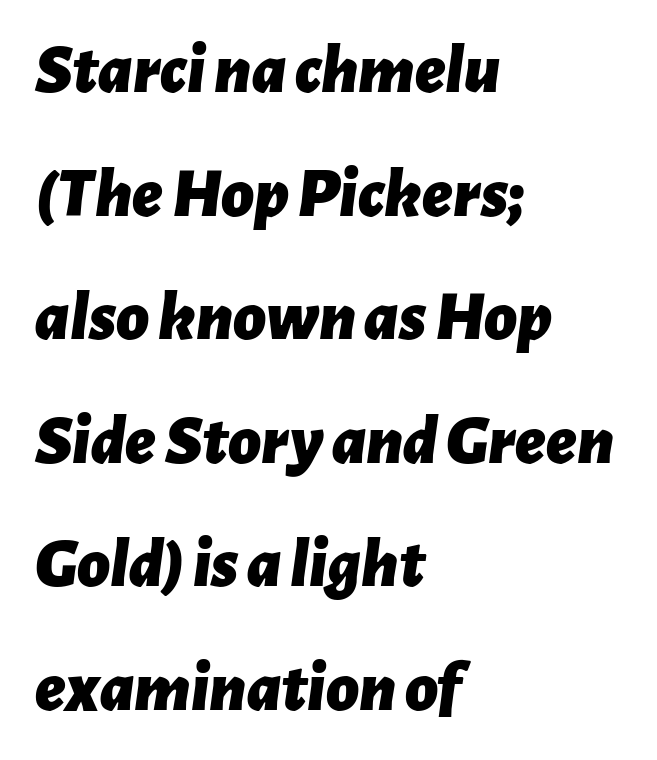
Notice how thick the strokes are: this is what a full bold looks like. Beneath every word, the page is bare. The paragraph shown leans on its left margin. Do the characters align in a grid? No, the font is proportional.
